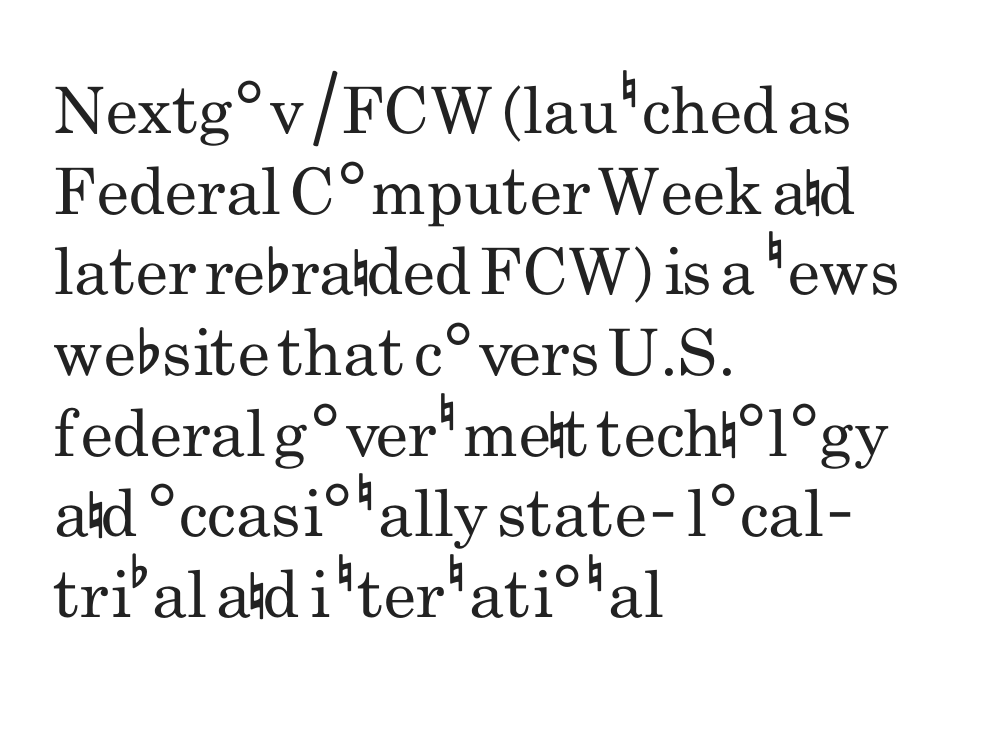
Q: Is the text bold? A: No.
Q: Is the text italic (slanted)? A: No, it is upright.
Q: Is the typeface a serif or a sans-serif typeface? A: Sans-serif.
Q: Is the text underlined? A: No.
Q: How is the paragraph aligned? A: Left-aligned.
Q: Is the spacing between letters normal or unusually wide? A: Normal.
Q: Is the spacing between lines tight, normal or loose? A: Normal.
Q: Width (condensed, normal, or wide)? A: Condensed.
Q: Stroke contrast? A: Low.
Q: x-height? A: Small.
Q: Monospaced? A: No.
